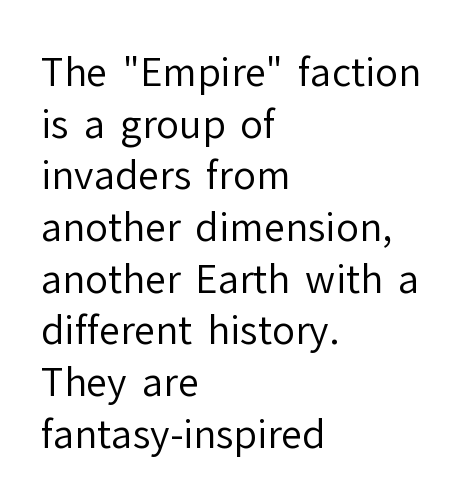
Do the characters align in a grid? No, the font is proportional. Letters rest on an invisible, unmarked baseline. The setting favours the left margin, as ordinary paragraphs usually do. Baseline-to-baseline distance is the conventional proportion of letter height.
